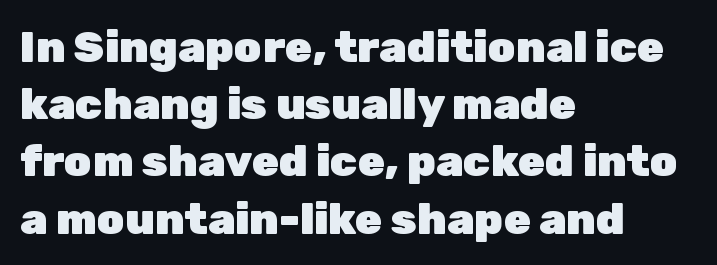
{"serif": "no", "italic": "no", "bold": "yes", "weight": "heavy", "width": "normal", "stroke_contrast": "low", "x_height": "medium", "monospaced": "no", "underline": "no", "align": "left", "line_spacing": "normal", "line_spacing_ratio": 1.3, "letter_spacing": "normal", "letter_spacing_em": 0.0, "glyph_px": 44}
